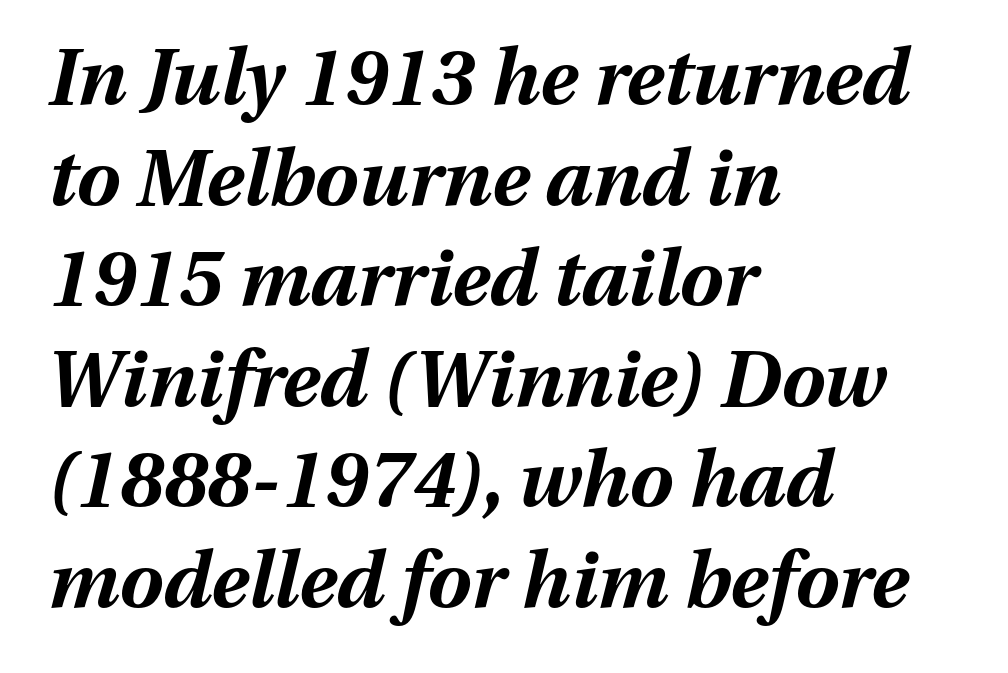
{"italic": "yes", "lean": "right", "slant_degrees": 13, "bold": "yes", "weight": "bold", "width": "normal", "stroke_contrast": "medium", "x_height": "medium", "monospaced": "no", "underline": "no", "align": "left", "line_spacing": "normal", "line_spacing_ratio": 1.29, "letter_spacing": "normal", "letter_spacing_em": 0.0, "glyph_px": 78}
